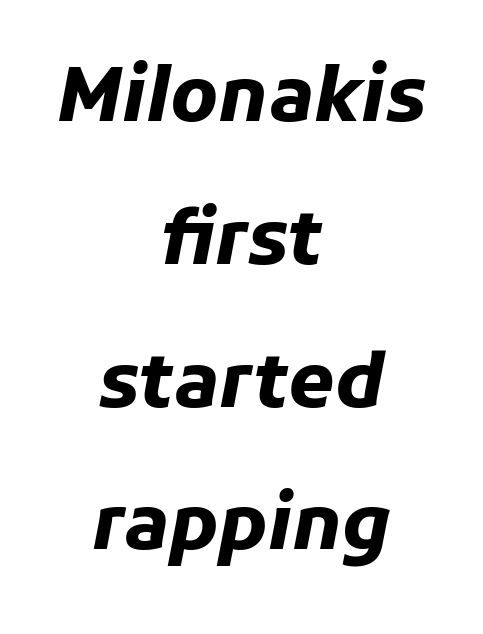
The face used here has a pronounced slope to its letters. Rule under the text: the space is simply empty. Is the type bold? Yes — the strokes are clearly thick and heavy. Compared with typical body copy, the letter spacing here is the same.
